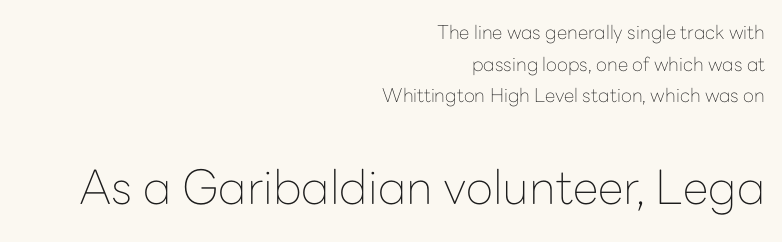
The image shows 47 px thin sans-serif type, upright; set right-aligned, normal line spacing (1.67x), normal letter spacing, not underlined; the second (bottom) block is 2.47x larger; low stroke contrast and a medium x-height.
